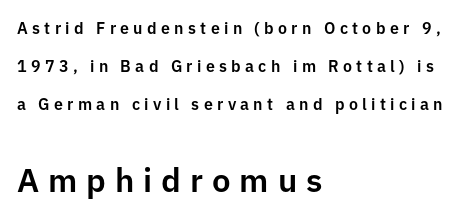
Q: Is the text italic (slanted)? A: No, it is upright.
Q: Is the typeface a serif or a sans-serif typeface? A: Sans-serif.
Q: Is the text underlined? A: No.
Q: How is the paragraph aligned? A: Left-aligned.
Q: Is the spacing between letters normal or unusually wide? A: Unusually wide.
Q: Is the spacing between lines tight, normal or loose? A: Loose.
Q: Which block of text is set in a larger size, the first (top) or the second (bottom)? A: The second (bottom) one.
Q: Width (condensed, normal, or wide)? A: Normal.
Q: Stroke contrast? A: Low.
Q: x-height? A: Medium.
Q: Monospaced? A: No.
